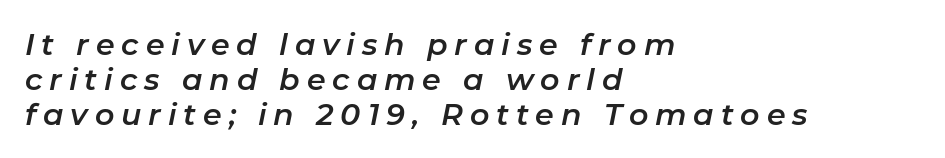
{"italic": "yes", "lean": "right", "slant_degrees": 11, "width": "normal", "stroke_contrast": "low", "x_height": "medium", "monospaced": "no", "underline": "no", "align": "left", "line_spacing_ratio": 1.16, "letter_spacing": "wide", "letter_spacing_em": 0.23, "glyph_px": 30}
